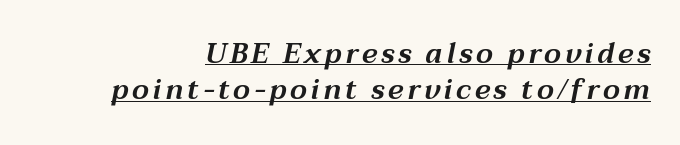
{"italic": "yes", "lean": "right", "slant_degrees": 12, "width": "wide", "stroke_contrast": "medium", "x_height": "medium", "monospaced": "no", "underline": "yes", "line_spacing": "normal", "line_spacing_ratio": 1.3, "glyph_px": 28}
